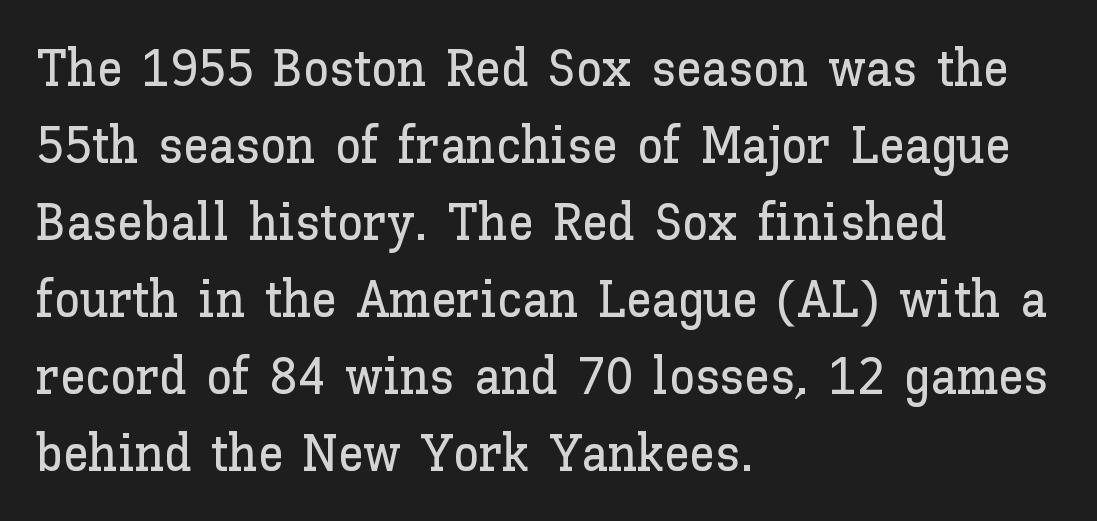
In terms of posture, this sample is upright. The horizontal fit of the characters is conventional and even. Leftover space on each line is placed entirely after the last word. If you measured baseline to baseline, you'd find a middling distance.
